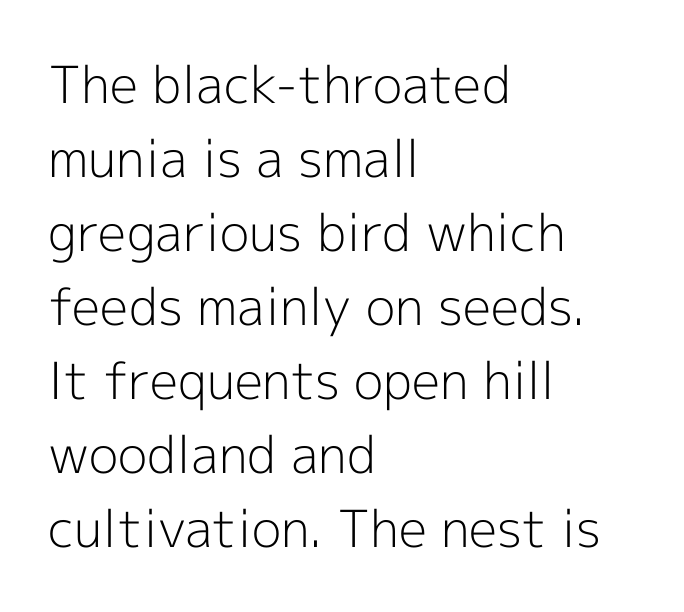
Compared with typical body copy, the letter spacing here is the same. The letters look calm and open, with moderate or lighter stems. No feet cap the strokes, marking this as sans-serif type. Varying glyph widths throughout — classic text-font behaviour.
